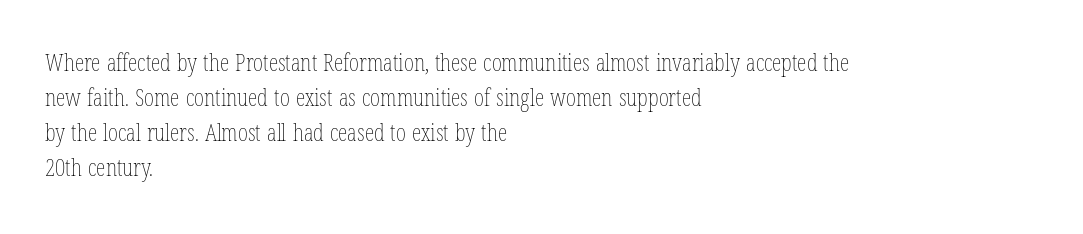
No word sits above an underline. This is the regular roman posture of the typeface. The lines in this sample share a left origin and differ only in where they stop. Successive baselines arrive at the customary interval.
